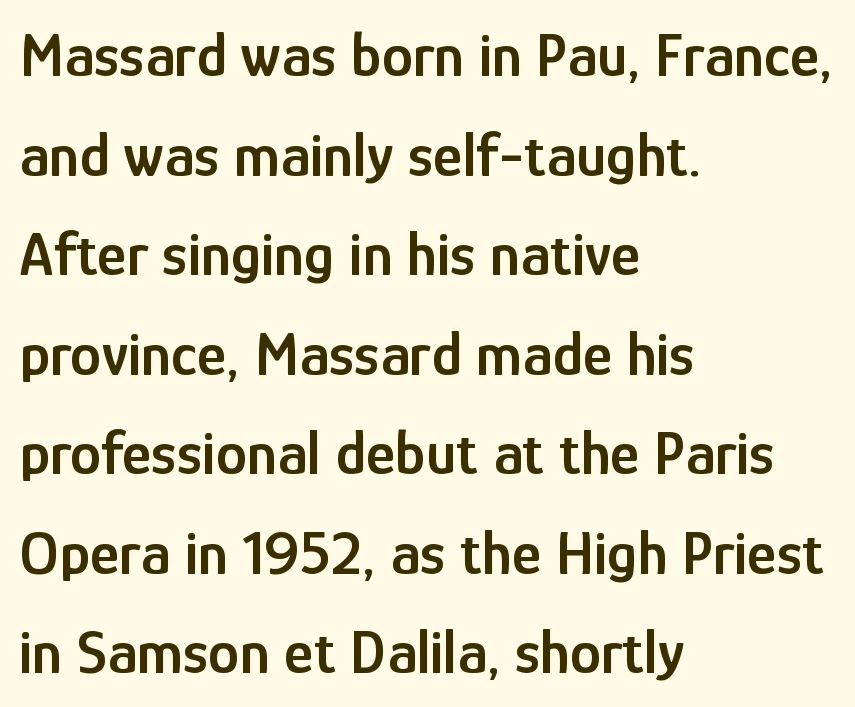
The image shows 63 px semibold, condensed sans-serif type, upright; set left-aligned, normal line spacing (1.58x), normal letter spacing, not underlined; low stroke contrast and a medium x-height.
